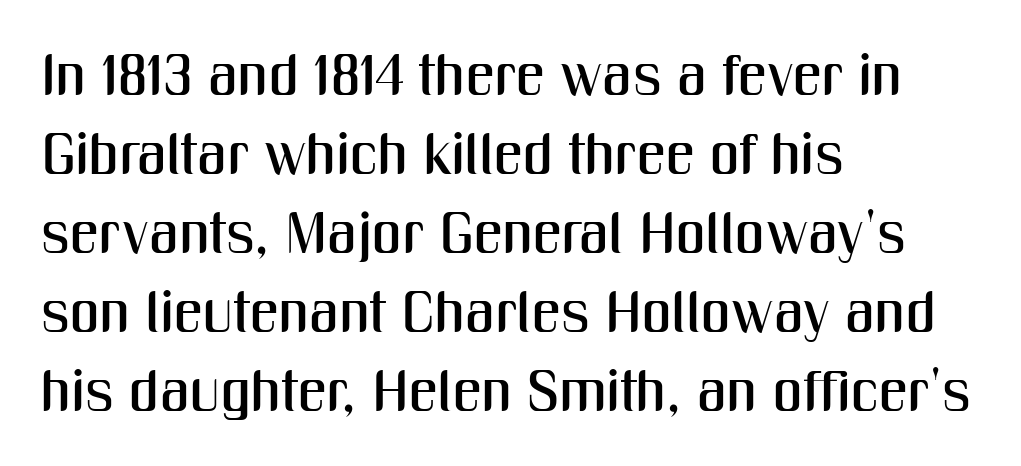
The image shows 58 px condensed sans-serif type, upright; set left-aligned, normal line spacing (1.36x), normal letter spacing, not underlined; medium stroke contrast and a medium x-height.
